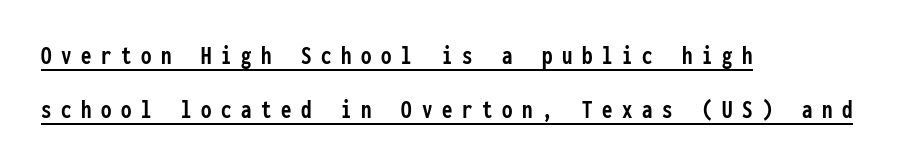
{"italic": "no", "bold": "yes", "underline": "yes", "align": "left", "line_spacing": "loose", "line_spacing_ratio": 2.07, "letter_spacing": "wide", "letter_spacing_em": 0.37, "glyph_px": 26}
